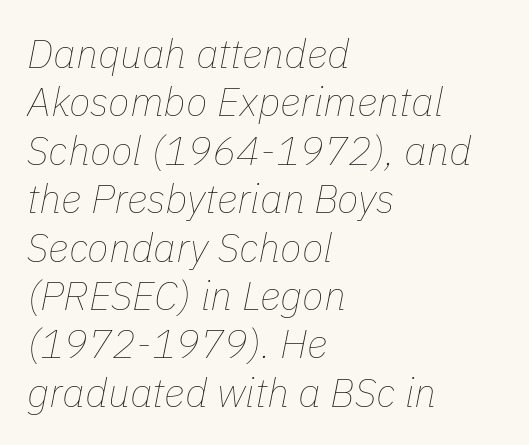
The image shows 40 px thin type, italic (leaning right); set left-aligned, line spacing 1.21x, normal letter spacing, not underlined; low stroke contrast and a medium x-height.
